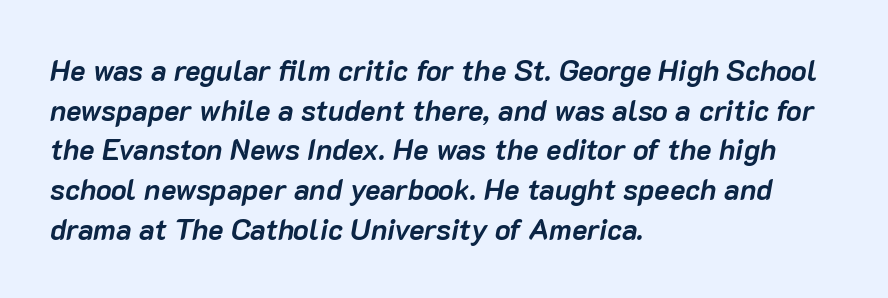
The image shows 29 px semibold type, italic (leaning right); set left-aligned, normal line spacing (1.37x), normal letter spacing, not underlined; low stroke contrast and a medium x-height.
